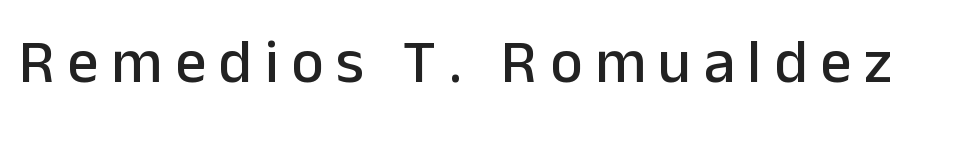
Q: Is the text italic (slanted)? A: No, it is upright.
Q: Is the typeface a serif or a sans-serif typeface? A: Sans-serif.
Q: Is the text underlined? A: No.
Q: Is the spacing between letters normal or unusually wide? A: Unusually wide.
Q: Width (condensed, normal, or wide)? A: Normal.
Q: Stroke contrast? A: Low.
Q: x-height? A: Medium.
Q: Monospaced? A: No.
